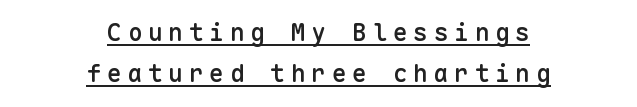
Glyph-to-glyph distance is far greater than everyday printed text. Typeset on center — no edge is straight. Is there any slant? The stems are plumb. Students, observe the line beneath the letters — that is underlining. Its strokes are somewhat broadened, the hallmark of semibold type.
